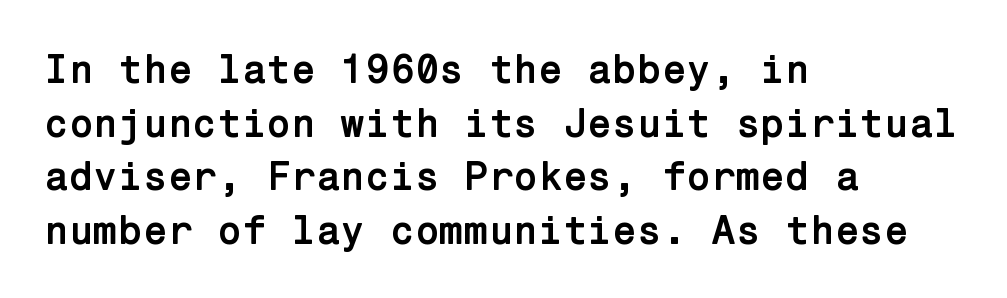
{"serif": "no", "italic": "no", "bold": "yes", "weight": "semibold", "width": "normal", "stroke_contrast": "low", "x_height": "medium", "underline": "no", "align": "left", "line_spacing": "normal", "line_spacing_ratio": 1.34, "letter_spacing": "normal", "letter_spacing_em": 0.0, "glyph_px": 40}
